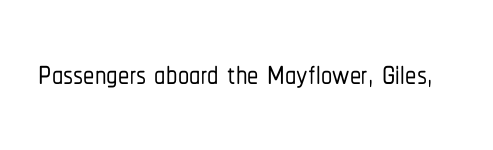
Q: Is the text italic (slanted)? A: No, it is upright.
Q: Is the typeface a serif or a sans-serif typeface? A: Sans-serif.
Q: Is the text underlined? A: No.
Q: Is the spacing between letters normal or unusually wide? A: Normal.
Q: Width (condensed, normal, or wide)? A: Condensed.
Q: Stroke contrast? A: Low.
Q: x-height? A: Medium.
Q: Monospaced? A: No.
